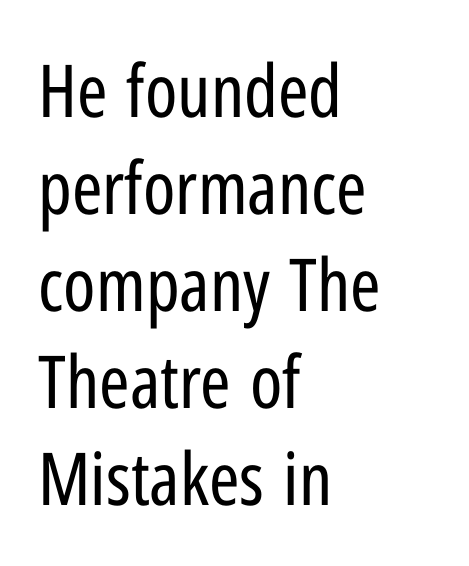
Q: Is the text bold? A: No.
Q: Is the text italic (slanted)? A: No, it is upright.
Q: Is the typeface a serif or a sans-serif typeface? A: Sans-serif.
Q: Is the text underlined? A: No.
Q: How is the paragraph aligned? A: Left-aligned.
Q: Is the spacing between letters normal or unusually wide? A: Normal.
Q: Is the spacing between lines tight, normal or loose? A: Normal.
Q: Width (condensed, normal, or wide)? A: Condensed.
Q: Stroke contrast? A: Low.
Q: x-height? A: Medium.
Q: Monospaced? A: No.
